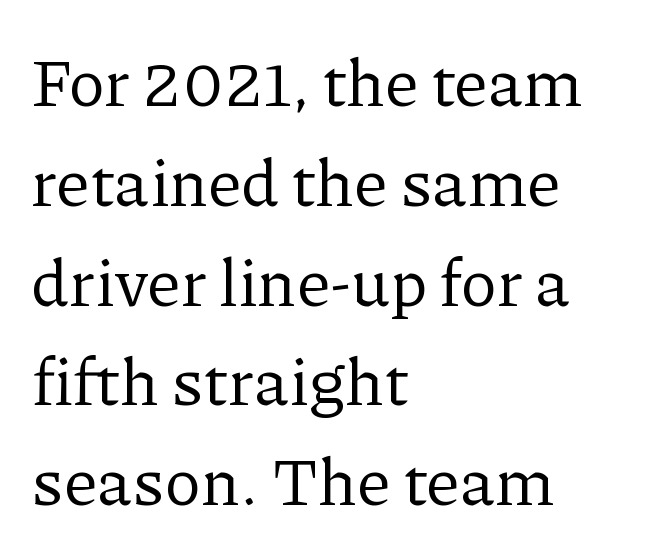
The image shows 67 px regular-weight serif type, upright; set left-aligned, normal line spacing (1.49x), normal letter spacing, not underlined; low stroke contrast and a medium x-height.
